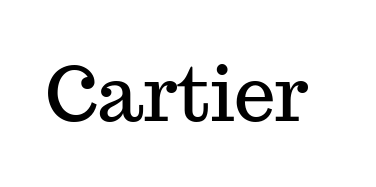
Q: Is the text italic (slanted)? A: No, it is upright.
Q: Is the typeface a serif or a sans-serif typeface? A: Serif.
Q: Is the text underlined? A: No.
Q: Is the spacing between letters normal or unusually wide? A: Normal.
Q: Width (condensed, normal, or wide)? A: Normal.
Q: Stroke contrast? A: Medium.
Q: x-height? A: Medium.
Q: Monospaced? A: No.
